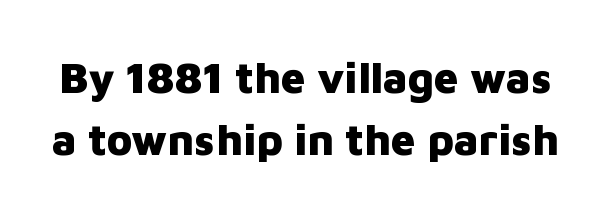
The image shows 43 px heavy sans-serif type, upright; set normal line spacing (1.45x), normal letter spacing, not underlined; low stroke contrast and a medium x-height.
